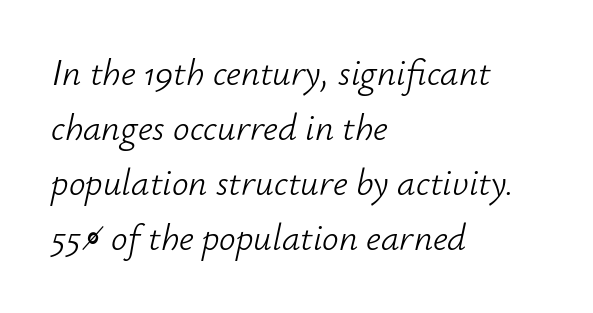
Q: Is the text bold? A: No.
Q: Is the text italic (slanted)? A: Yes, it leans right by about 12 degrees.
Q: Is the text underlined? A: No.
Q: How is the paragraph aligned? A: Left-aligned.
Q: Is the spacing between letters normal or unusually wide? A: Normal.
Q: Is the spacing between lines tight, normal or loose? A: Normal.
Q: Width (condensed, normal, or wide)? A: Normal.
Q: Stroke contrast? A: Low.
Q: x-height? A: Small.
Q: Monospaced? A: No.
